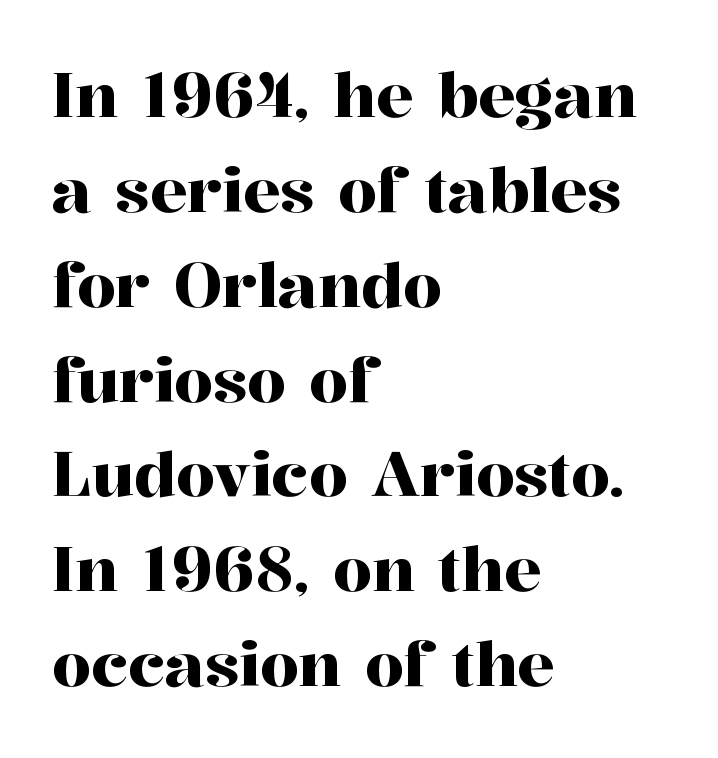
Type style note: has serifs. Descender tails drop into unmarked territory. Tall strokes in this sample are plumb rather than angled. In terms of leading, this rendering sits right in the middle. Varying glyph widths throughout — classic text-font behaviour. Does the copy run flush right? No — it runs flush left.
